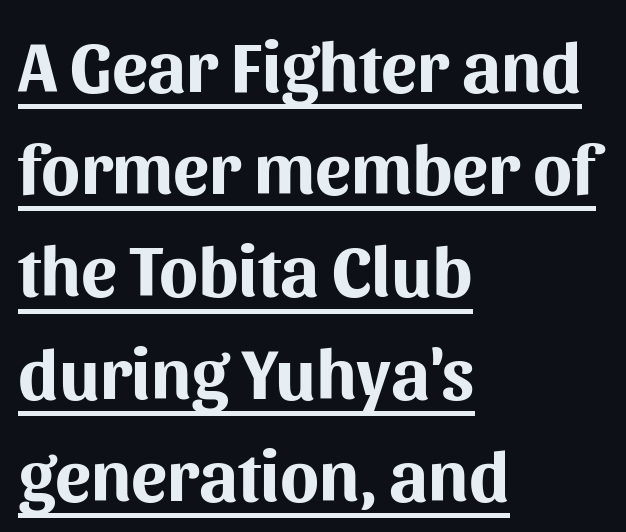
{"serif": "no", "italic": "no", "bold": "yes", "weight": "bold", "width": "normal", "stroke_contrast": "medium", "x_height": "medium", "monospaced": "no", "underline": "yes", "align": "left", "line_spacing": "normal", "line_spacing_ratio": 1.42, "letter_spacing": "normal", "letter_spacing_em": 0.0, "glyph_px": 72}
